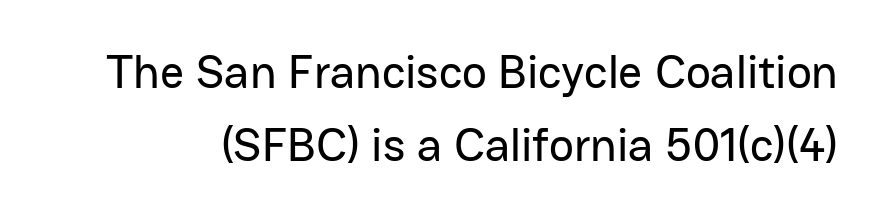
Q: Is the text italic (slanted)? A: No, it is upright.
Q: Is the typeface a serif or a sans-serif typeface? A: Sans-serif.
Q: Is the text underlined? A: No.
Q: Is the spacing between letters normal or unusually wide? A: Normal.
Q: Is the spacing between lines tight, normal or loose? A: Normal.
Q: Width (condensed, normal, or wide)? A: Normal.
Q: Stroke contrast? A: Low.
Q: x-height? A: Medium.
Q: Monospaced? A: No.
